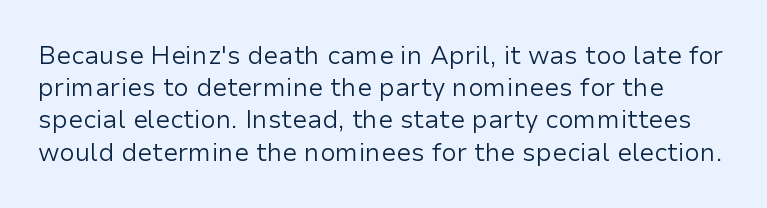
The image shows 25 px text type, upright; set normal line spacing (1.29x), normal letter spacing, not underlined.
